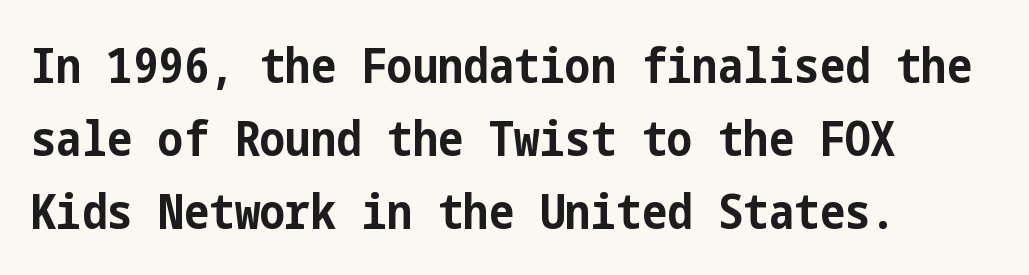
{"serif": "no", "italic": "no", "bold": "yes", "weight": "bold", "width": "condensed", "stroke_contrast": "low", "x_height": "medium", "underline": "no", "align": "left", "line_spacing": "normal", "line_spacing_ratio": 1.52, "letter_spacing": "normal", "letter_spacing_em": 0.0, "glyph_px": 48}
